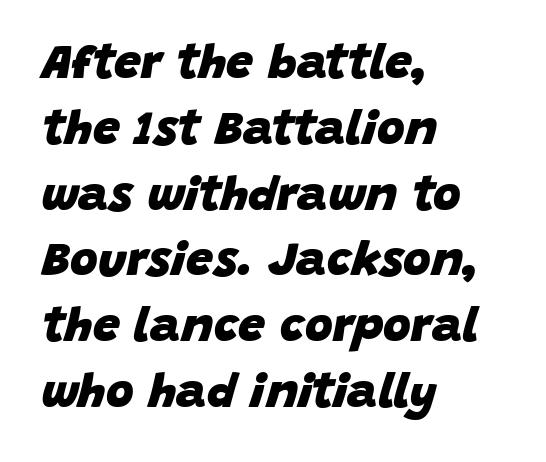
The image shows 48 px heavy type, italic (leaning right); set left-aligned, normal line spacing (1.37x), normal letter spacing, not underlined; low stroke contrast and a large x-height.
